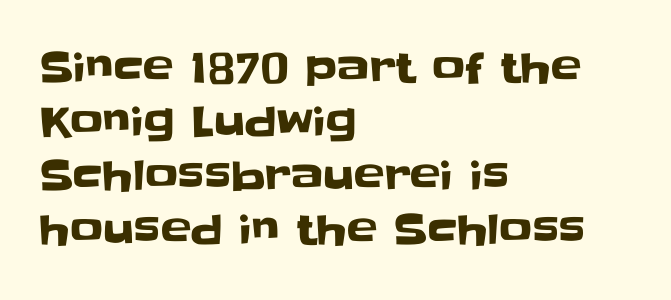
No italicization has been applied; the sample stays upright. These lines keep a tight, regular rhythm from letter to letter. Think of a printed novel: that variable character pitch is what you see here. The lines sit at an ordinary, default distance from one another. A bare baseline throughout the passage.
